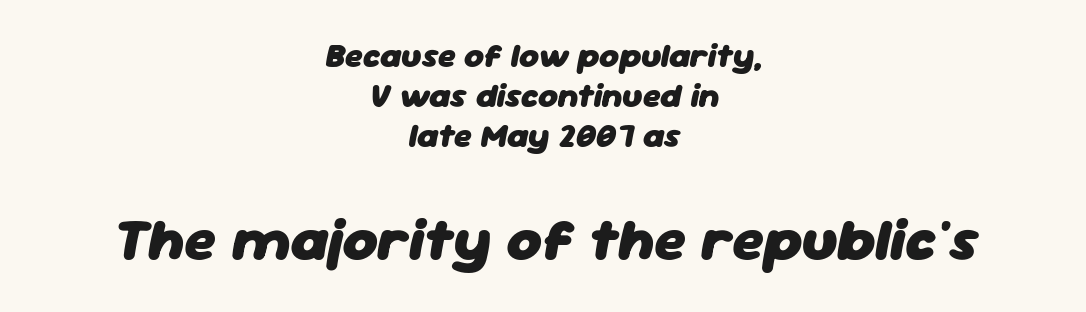
Q: Is the text bold? A: Yes.
Q: Is the text italic (slanted)? A: Yes, it leans right by about 11 degrees.
Q: Is the text underlined? A: No.
Q: How is the paragraph aligned? A: Centered.
Q: Is the spacing between letters normal or unusually wide? A: Normal.
Q: Which block of text is set in a larger size, the first (top) or the second (bottom)? A: The second (bottom) one.
Q: Width (condensed, normal, or wide)? A: Normal.
Q: Stroke contrast? A: Low.
Q: x-height? A: Medium.
Q: Monospaced? A: No.
